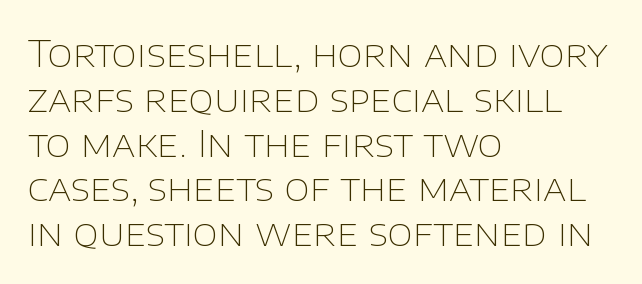
Q: Is the text bold? A: No.
Q: Is the text italic (slanted)? A: No, it is upright.
Q: Is the typeface a serif or a sans-serif typeface? A: Sans-serif.
Q: Is the text underlined? A: No.
Q: How is the paragraph aligned? A: Left-aligned.
Q: Is the spacing between letters normal or unusually wide? A: Normal.
Q: Width (condensed, normal, or wide)? A: Normal.
Q: Stroke contrast? A: Low.
Q: x-height? A: Large.
Q: Monospaced? A: No.
